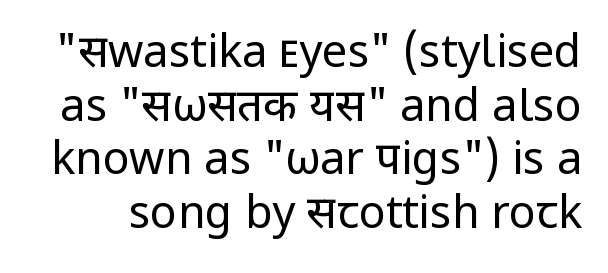
The passage shown is typed in a proportional face where columns would drift. Posture: vertical. In terms of letterform style, serifs are entirely absent. No heavy texture on the line: the type isn't bold. The zone under the glyphs is completely vacant. How are the letters spaced? Ordinarily, with no added tracking.
